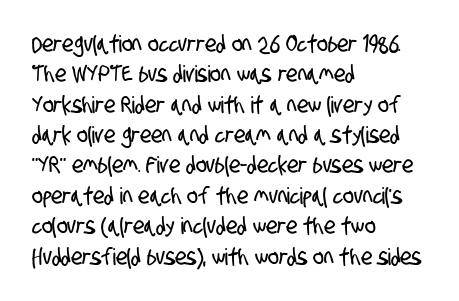
{"underline": "no", "align": "left", "line_spacing": "normal", "line_spacing_ratio": 1.32, "letter_spacing": "normal", "letter_spacing_em": 0.0, "glyph_px": 23}
